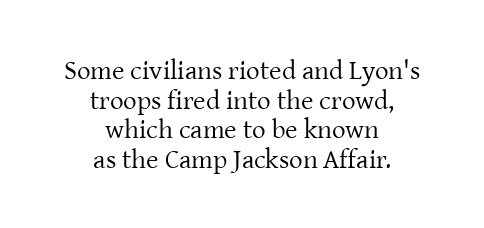
The image shows 27 px text type, upright; set centered, tight line spacing (1.1x), normal letter spacing, not underlined.
